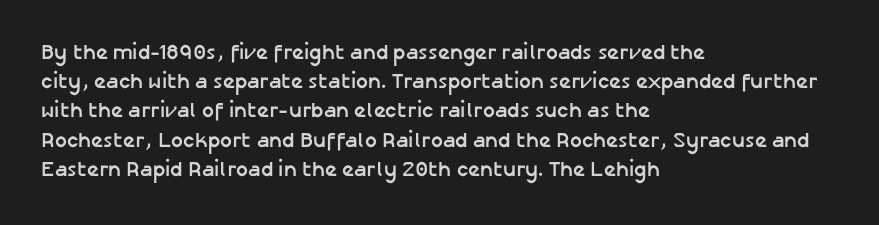
The image shows 21 px bold type, upright; set left-aligned, normal line spacing (1.39x), normal letter spacing, not underlined.
